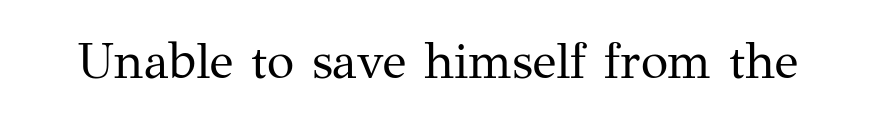
{"serif": "yes", "italic": "no", "bold": "no", "weight": "regular", "width": "normal", "stroke_contrast": "medium", "x_height": "medium", "monospaced": "no", "underline": "no", "letter_spacing": "normal", "letter_spacing_em": 0.0, "glyph_px": 50}
